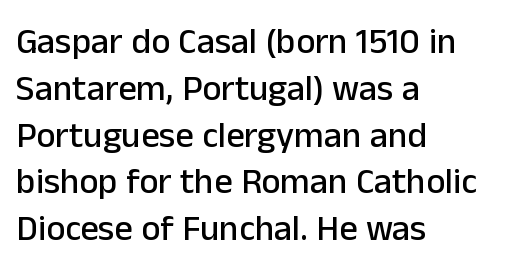
Honestly, the row spacing looks completely unremarkable. This is the regular roman posture of the typeface. Underline: absent. The horizontal fit of the characters is conventional and even.
